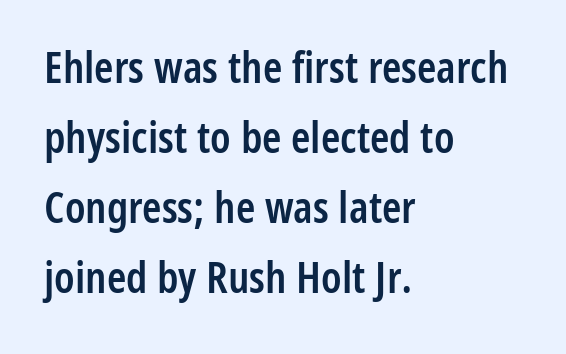
{"serif": "no", "italic": "no", "bold": "semi", "weight": "semibold", "width": "condensed", "stroke_contrast": "low", "x_height": "medium", "monospaced": "no", "underline": "no", "align": "left", "line_spacing": "normal", "line_spacing_ratio": 1.59, "letter_spacing": "normal", "letter_spacing_em": 0.0, "glyph_px": 44}
